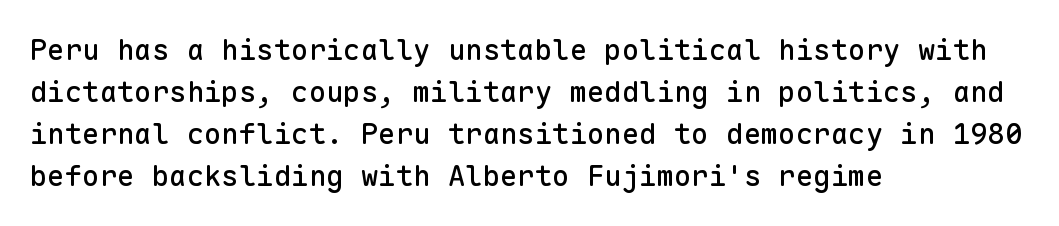
{"serif": "no", "italic": "no", "width": "normal", "stroke_contrast": "low", "x_height": "medium", "monospaced": "yes", "underline": "no", "align": "left", "line_spacing": "normal", "line_spacing_ratio": 1.45, "letter_spacing": "normal", "letter_spacing_em": 0.0, "glyph_px": 29}
